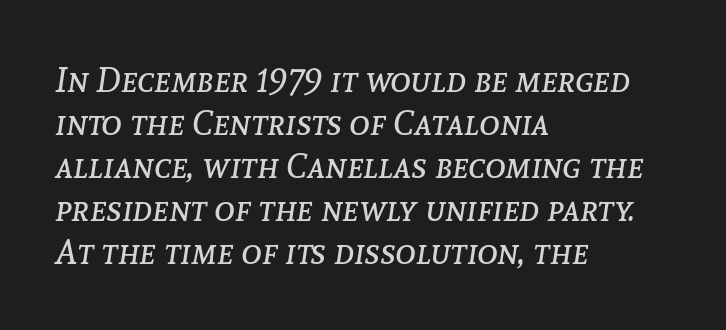
Q: Is the text bold? A: No.
Q: Is the text italic (slanted)? A: Yes, it leans right by about 8 degrees.
Q: Is the text underlined? A: No.
Q: How is the paragraph aligned? A: Left-aligned.
Q: Is the spacing between letters normal or unusually wide? A: Normal.
Q: Width (condensed, normal, or wide)? A: Normal.
Q: Stroke contrast? A: Low.
Q: x-height? A: Medium.
Q: Monospaced? A: No.
